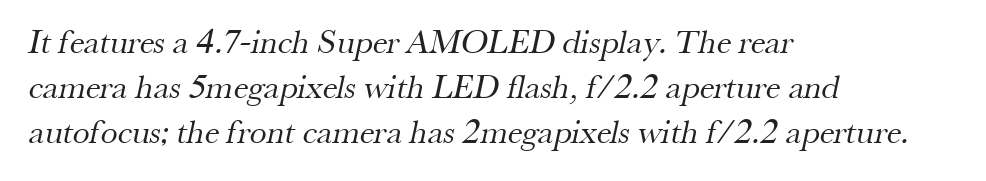
Q: Is the text bold? A: No.
Q: Is the typeface a serif or a sans-serif typeface? A: Serif.
Q: Is the text underlined? A: No.
Q: How is the paragraph aligned? A: Left-aligned.
Q: Is the spacing between letters normal or unusually wide? A: Normal.
Q: Is the spacing between lines tight, normal or loose? A: Normal.
Q: Width (condensed, normal, or wide)? A: Normal.
Q: Stroke contrast? A: Medium.
Q: x-height? A: Small.
Q: Monospaced? A: No.
